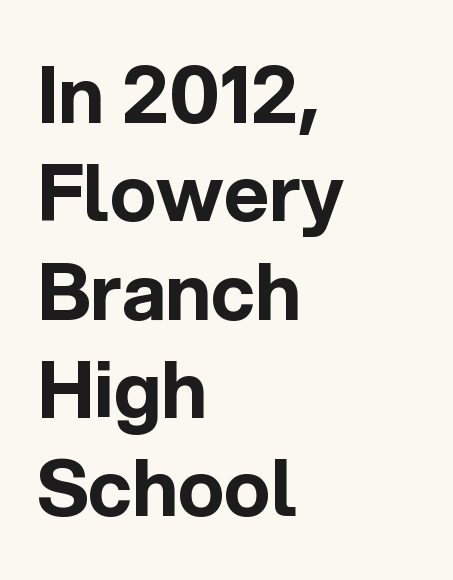
{"serif": "no", "italic": "no", "bold": "yes", "weight": "bold", "width": "normal", "x_height": "medium", "monospaced": "no", "underline": "no", "align": "left", "line_spacing": "normal", "line_spacing_ratio": 1.26, "letter_spacing": "normal", "letter_spacing_em": 0.0, "glyph_px": 78}
